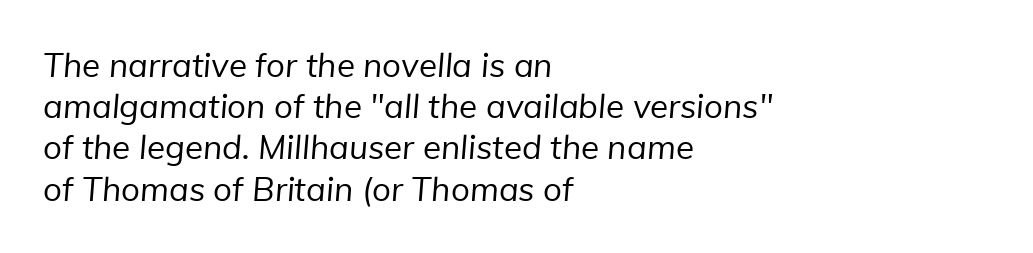
Q: Is the text bold? A: No.
Q: Is the typeface a serif or a sans-serif typeface? A: Sans-serif.
Q: Is the text underlined? A: No.
Q: How is the paragraph aligned? A: Left-aligned.
Q: Is the spacing between letters normal or unusually wide? A: Normal.
Q: Is the spacing between lines tight, normal or loose? A: Normal.
Q: Width (condensed, normal, or wide)? A: Normal.
Q: Stroke contrast? A: Low.
Q: x-height? A: Medium.
Q: Monospaced? A: No.
